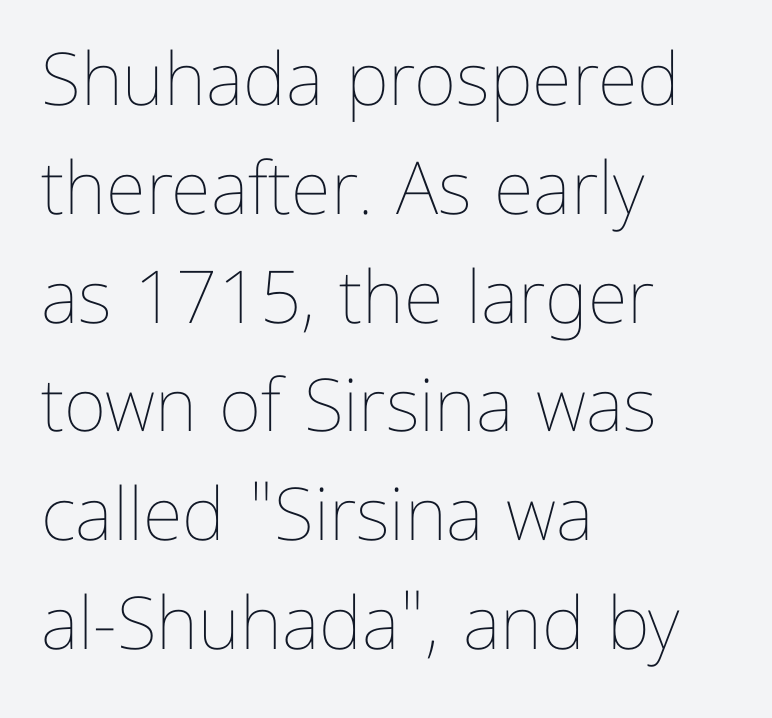
Q: Is the text bold? A: No.
Q: Is the text italic (slanted)? A: No, it is upright.
Q: Is the text underlined? A: No.
Q: How is the paragraph aligned? A: Left-aligned.
Q: Is the spacing between letters normal or unusually wide? A: Normal.
Q: Is the spacing between lines tight, normal or loose? A: Normal.
Q: Width (condensed, normal, or wide)? A: Normal.
Q: Stroke contrast? A: Low.
Q: x-height? A: Medium.
Q: Monospaced? A: No.
